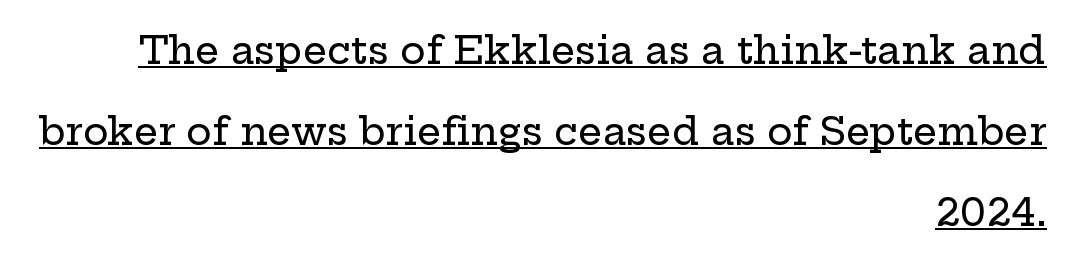
Q: Is the text italic (slanted)? A: No, it is upright.
Q: Is the typeface a serif or a sans-serif typeface? A: Serif.
Q: Is the text underlined? A: Yes.
Q: How is the paragraph aligned? A: Right-aligned.
Q: Is the spacing between letters normal or unusually wide? A: Normal.
Q: Is the spacing between lines tight, normal or loose? A: Loose.
Q: Width (condensed, normal, or wide)? A: Wide.
Q: Stroke contrast? A: Low.
Q: x-height? A: Medium.
Q: Monospaced? A: No.
